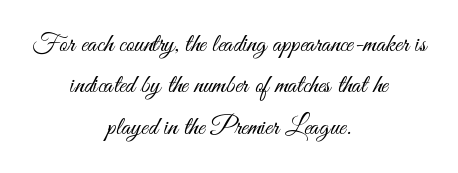
{"bold": "no", "underline": "no", "align": "center", "line_spacing": "normal", "line_spacing_ratio": 1.59, "letter_spacing": "normal", "letter_spacing_em": 0.0, "glyph_px": 26}
